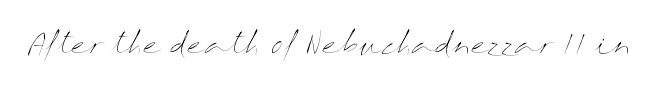
{"bold": "no", "underline": "no", "letter_spacing": "normal", "letter_spacing_em": 0.0, "glyph_px": 27}
